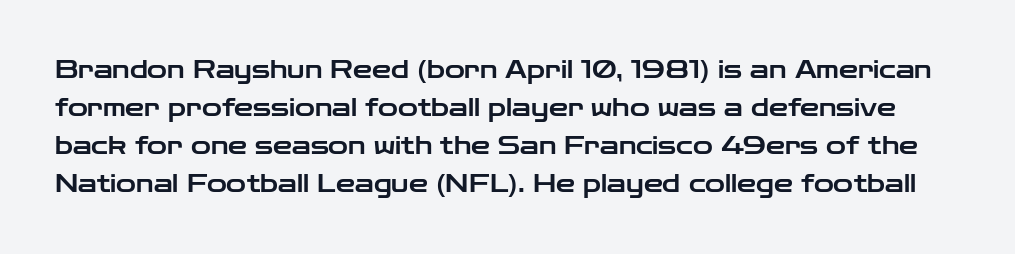
Glyph-to-glyph distance matches everyday printed text. Only glyphs here, with clear space below each row. Horizontal bands of white between lines are of average thickness. In terms of posture, this sample is upright.
